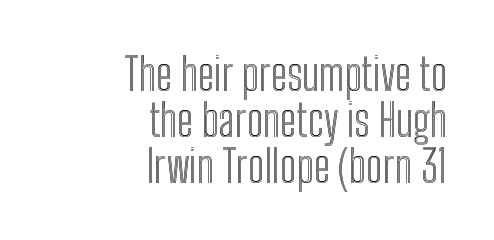
Q: Is the text italic (slanted)? A: No, it is upright.
Q: Is the text underlined? A: No.
Q: How is the paragraph aligned? A: Right-aligned.
Q: Is the spacing between letters normal or unusually wide? A: Normal.
Q: Is the spacing between lines tight, normal or loose? A: Tight.
Q: Width (condensed, normal, or wide)? A: Condensed.
Q: x-height? A: Medium.
Q: Monospaced? A: No.
